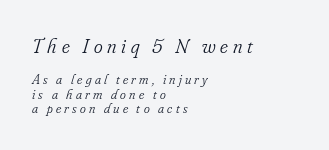
{"italic": "yes", "lean": "right", "slant_degrees": 16, "bold": "no", "underline": "no", "align": "left", "line_spacing": "tight", "line_spacing_ratio": 1.03, "letter_spacing": "wide", "letter_spacing_em": 0.23, "larger_block": "first", "size_ratio": 1.5, "glyph_px": 21}
